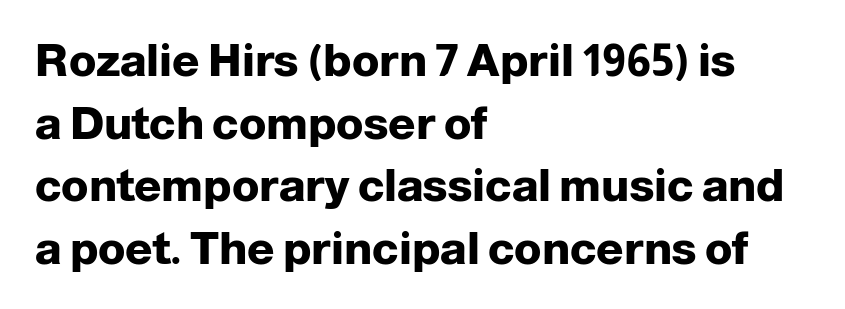
Q: Is the text bold? A: Yes.
Q: Is the text italic (slanted)? A: No, it is upright.
Q: Is the typeface a serif or a sans-serif typeface? A: Sans-serif.
Q: Is the text underlined? A: No.
Q: How is the paragraph aligned? A: Left-aligned.
Q: Is the spacing between letters normal or unusually wide? A: Normal.
Q: Is the spacing between lines tight, normal or loose? A: Normal.
Q: Width (condensed, normal, or wide)? A: Normal.
Q: Stroke contrast? A: Low.
Q: x-height? A: Medium.
Q: Monospaced? A: No.
